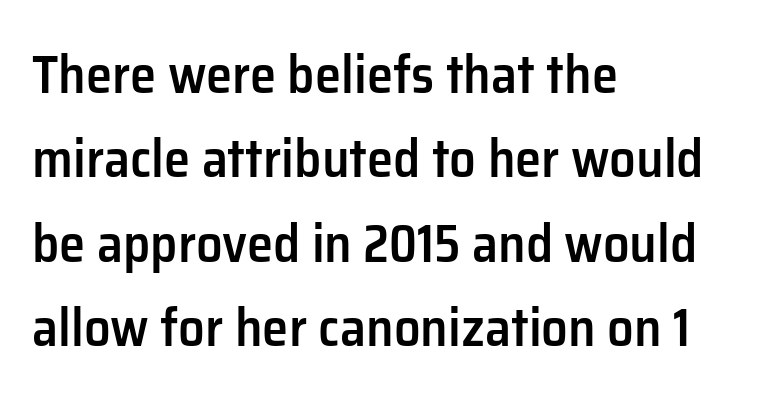
{"serif": "no", "italic": "no", "bold": "semi", "weight": "semibold", "width": "normal", "stroke_contrast": "low", "x_height": "medium", "monospaced": "no", "underline": "no", "align": "left", "line_spacing": "normal", "line_spacing_ratio": 1.59, "letter_spacing": "normal", "letter_spacing_em": 0.0, "glyph_px": 53}
